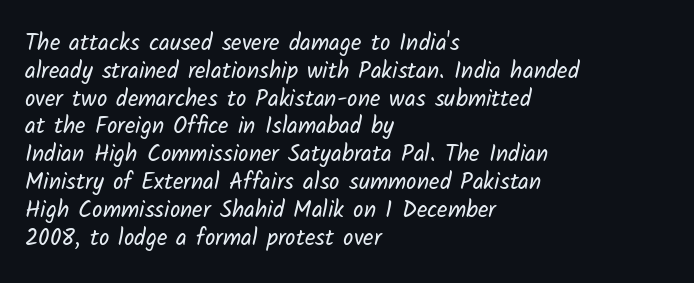
{"bold": "no", "underline": "no", "align": "left", "line_spacing_ratio": 1.21, "letter_spacing": "normal", "letter_spacing_em": 0.0, "glyph_px": 23}
